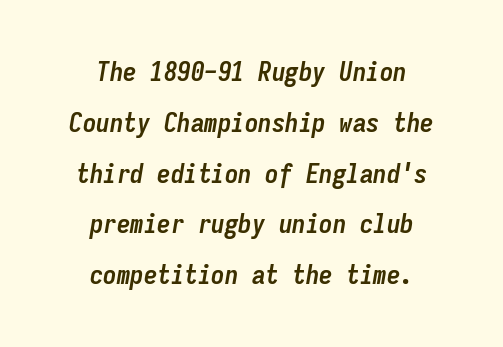
The image shows 27 px bold type, italic (leaning right); set centered, line spacing 1.88x, normal letter spacing, not underlined.
